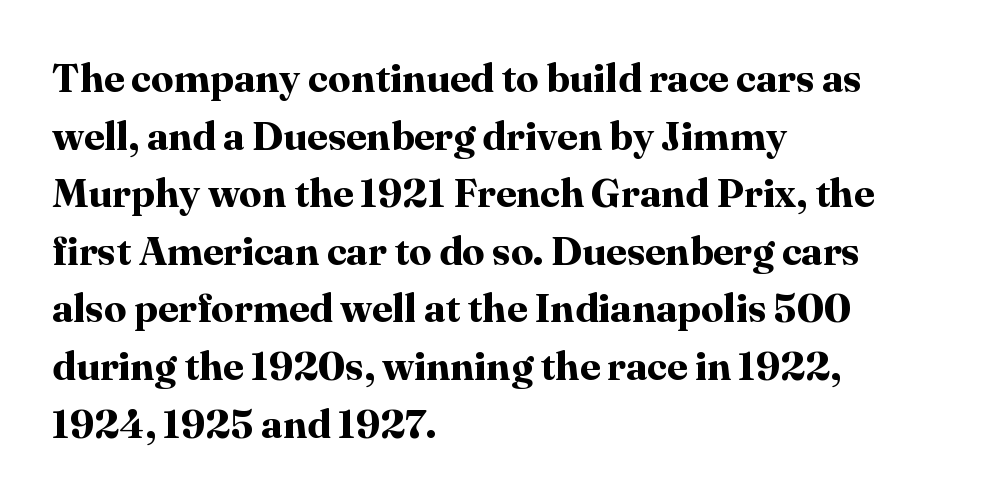
{"serif": "yes", "italic": "no", "bold": "yes", "weight": "bold", "width": "normal", "stroke_contrast": "high", "x_height": "medium", "monospaced": "no", "underline": "no", "align": "left", "line_spacing": "normal", "line_spacing_ratio": 1.44, "letter_spacing": "normal", "letter_spacing_em": 0.0, "glyph_px": 40}
